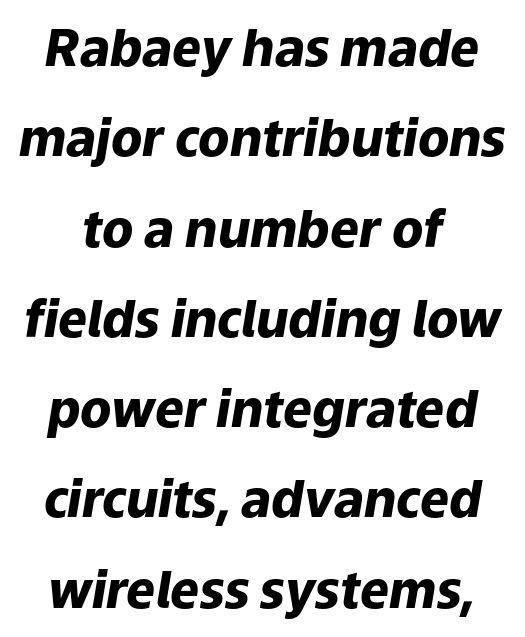
Q: Is the text bold? A: Yes.
Q: Is the text italic (slanted)? A: Yes, it leans right by about 9 degrees.
Q: Is the text underlined? A: No.
Q: Is the spacing between letters normal or unusually wide? A: Normal.
Q: Width (condensed, normal, or wide)? A: Normal.
Q: Stroke contrast? A: Low.
Q: x-height? A: Medium.
Q: Monospaced? A: No.
